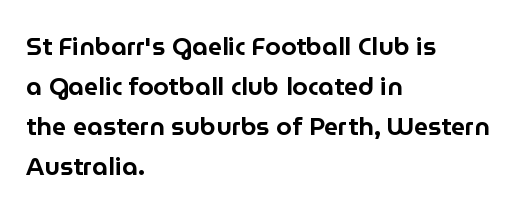
The image shows 25 px text type, upright; set left-aligned, normal line spacing (1.6x), normal letter spacing, not underlined.
